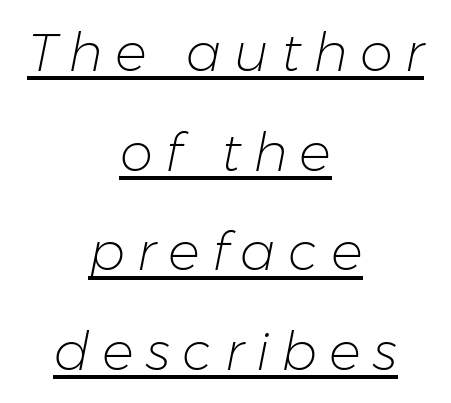
The image shows 53 px light type, italic (leaning right); set centered, line spacing 1.88x, unusually wide letter spacing (+0.23 em), underlined; low stroke contrast and a medium x-height.
